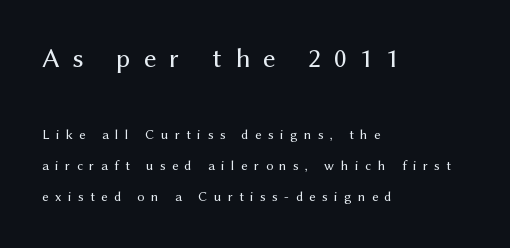
The image shows 28 px regular-weight sans-serif type, upright; set left-aligned, loose line spacing (2.21x), unusually wide letter spacing (+0.46 em), not underlined; the first (top) block is 2.0x larger; medium stroke contrast and a medium x-height.
